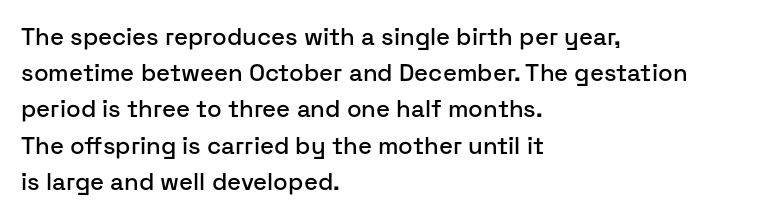
The image shows 24 px text type, upright; set left-aligned, normal line spacing (1.51x), normal letter spacing, not underlined.
